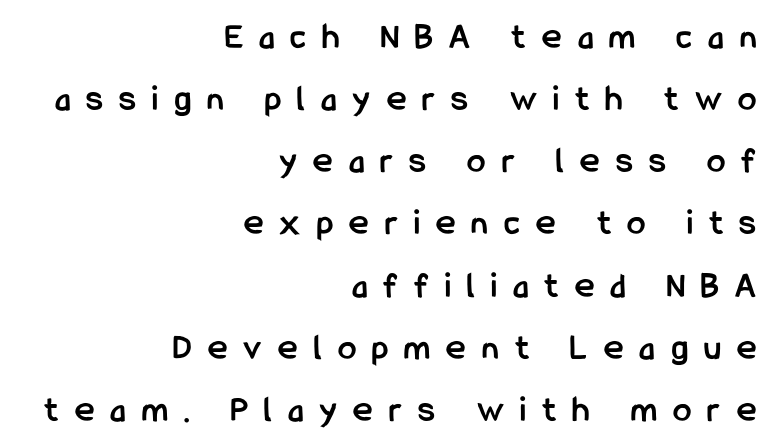
The image shows 37 px semibold, condensed sans-serif type, upright; set right-aligned, normal line spacing (1.68x), unusually wide letter spacing (+0.44 em), not underlined; low stroke contrast and a medium x-height.
